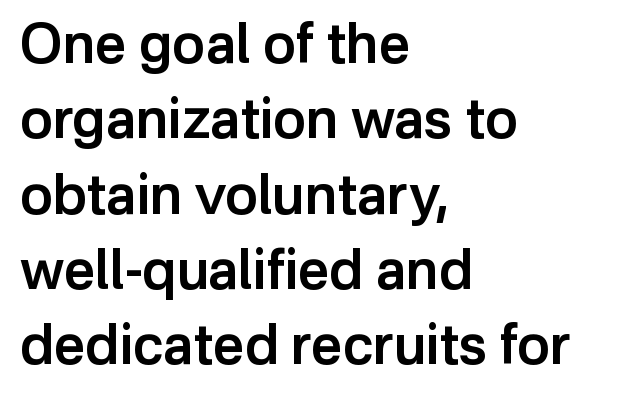
Q: Is the text bold? A: Semi-bold.
Q: Is the text italic (slanted)? A: No, it is upright.
Q: Is the typeface a serif or a sans-serif typeface? A: Sans-serif.
Q: Is the text underlined? A: No.
Q: How is the paragraph aligned? A: Left-aligned.
Q: Is the spacing between letters normal or unusually wide? A: Normal.
Q: Is the spacing between lines tight, normal or loose? A: Normal.
Q: Width (condensed, normal, or wide)? A: Normal.
Q: Stroke contrast? A: Low.
Q: x-height? A: Medium.
Q: Monospaced? A: No.
